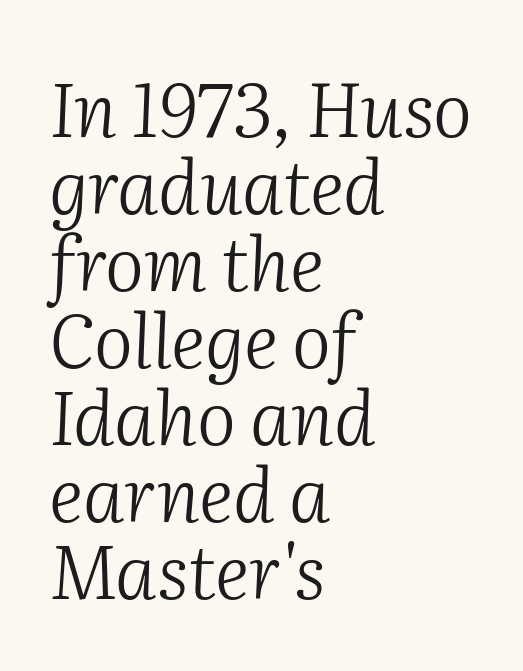
Q: Is the text bold? A: No.
Q: Is the text italic (slanted)? A: Yes, it leans right by about 2 degrees.
Q: Is the typeface a serif or a sans-serif typeface? A: Serif.
Q: Is the text underlined? A: No.
Q: How is the paragraph aligned? A: Left-aligned.
Q: Is the spacing between letters normal or unusually wide? A: Normal.
Q: Is the spacing between lines tight, normal or loose? A: Tight.
Q: Width (condensed, normal, or wide)? A: Normal.
Q: Stroke contrast? A: Medium.
Q: x-height? A: Medium.
Q: Monospaced? A: No.
